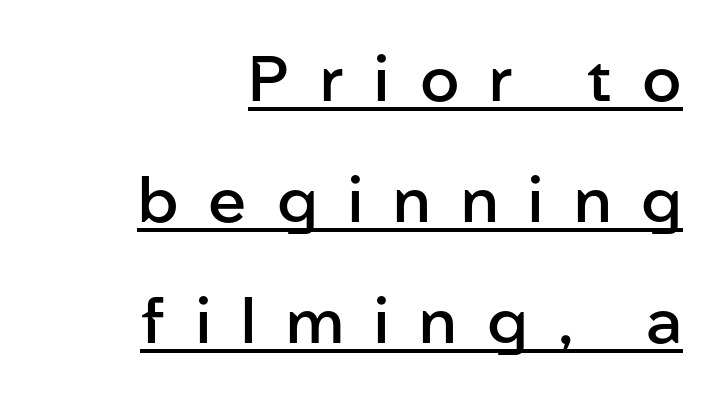
Q: Is the text bold? A: Semi-bold.
Q: Is the text italic (slanted)? A: No, it is upright.
Q: Is the typeface a serif or a sans-serif typeface? A: Sans-serif.
Q: Is the text underlined? A: Yes.
Q: How is the paragraph aligned? A: Right-aligned.
Q: Is the spacing between letters normal or unusually wide? A: Unusually wide.
Q: Is the spacing between lines tight, normal or loose? A: Loose.
Q: Width (condensed, normal, or wide)? A: Normal.
Q: Stroke contrast? A: Low.
Q: x-height? A: Medium.
Q: Monospaced? A: No.
